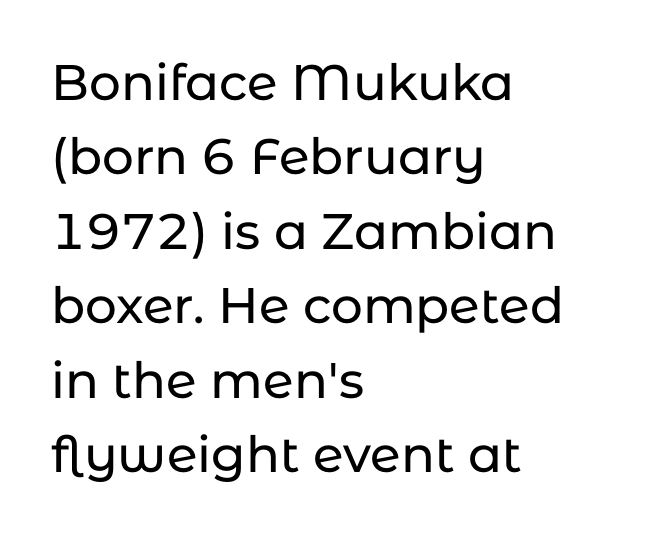
The image shows 50 px sans-serif type, upright; set left-aligned, normal line spacing (1.49x), normal letter spacing, not underlined; low stroke contrast and a medium x-height.
